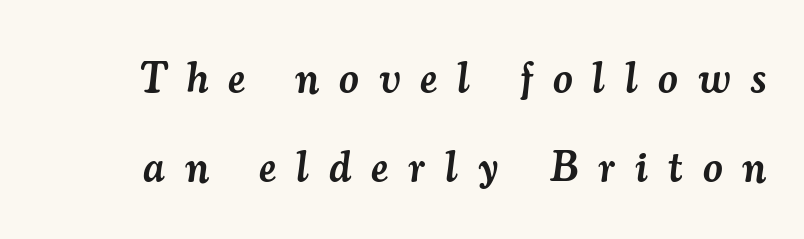
The image shows 43 px semibold serif type, italic (leaning right); set loose line spacing (2.07x), unusually wide letter spacing (+0.47 em), not underlined; medium stroke contrast and a small x-height.
